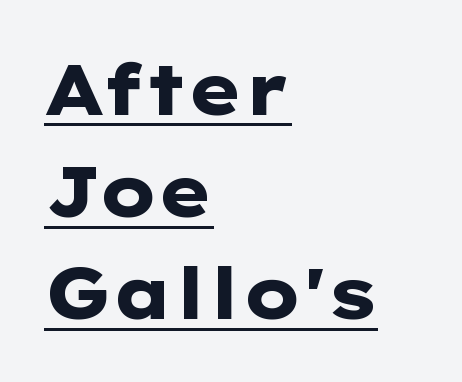
This rendering features underlined lettering. The text block is weighted toward the left margin, trailing off unevenly rightward. A typesetter would mark this as roman, not italic. The gaps between neighbouring characters are ordinary and unremarkable. Set as a true bold cut, around the 700 mark. Interline gaps are of average width in this sample.
